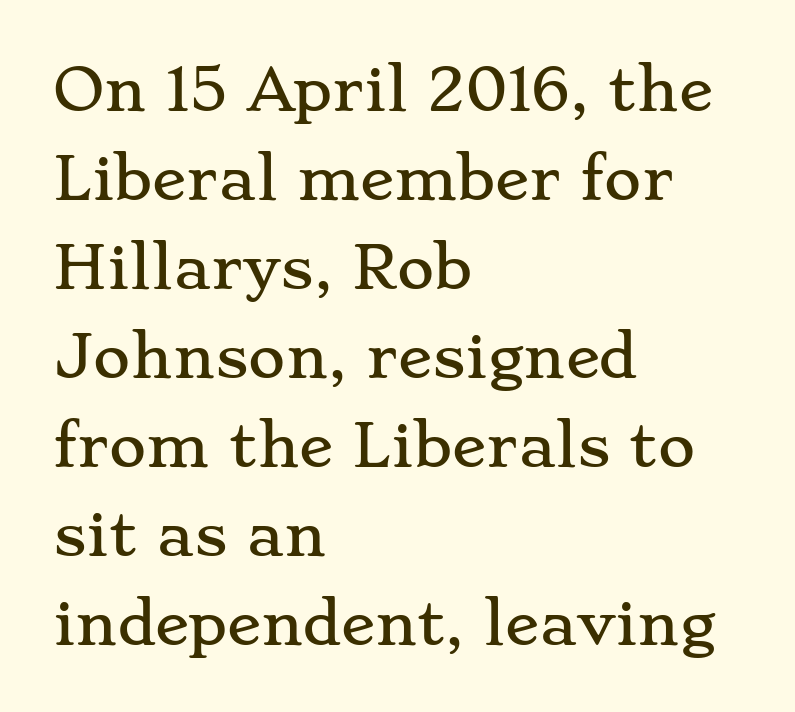
Words appear dense and cohesive because spacing is normal. The rendering anchors every line to the left-hand side. Quick note: underline off. Looks like regular typesetting: each glyph gets only the width it needs.
